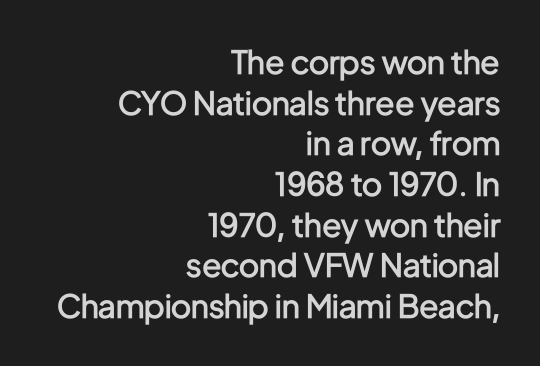
Note the varied advance widths — an 'i' is clearly narrower than an 'm'. Designer's note — italics off, roman on. Each word holds together tightly as a unit, with standard inter-letter gaps. Quick note: underline off. Evenly set lines give the paragraph a standard silhouette.
